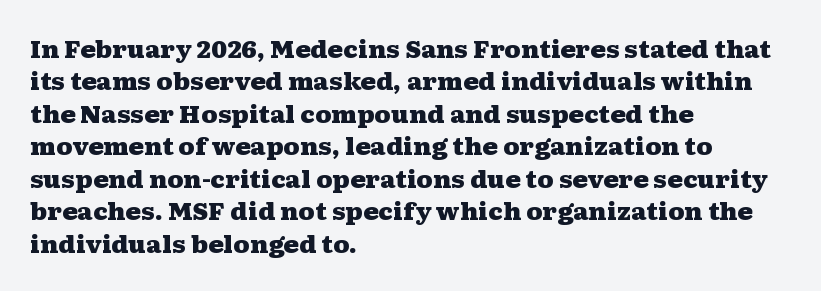
The space directly below the letters is spotless. A dark, heavy texture on the line: the type is bold. Every row of glyphs begins at an identical x-position on the left. Posture: vertical.
